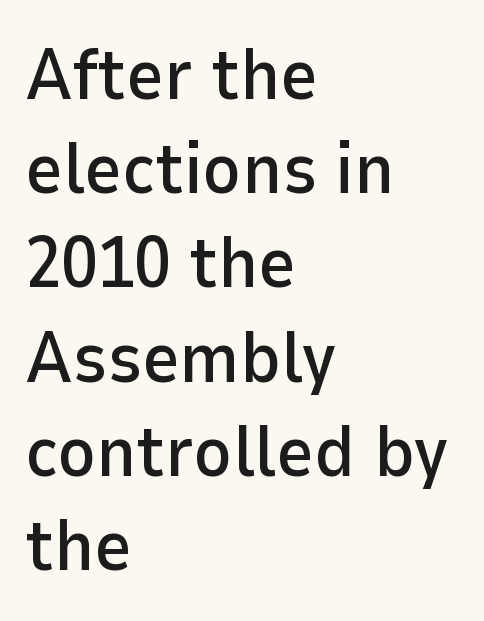
Q: Is the text italic (slanted)? A: No, it is upright.
Q: Is the typeface a serif or a sans-serif typeface? A: Sans-serif.
Q: Is the text underlined? A: No.
Q: How is the paragraph aligned? A: Left-aligned.
Q: Is the spacing between letters normal or unusually wide? A: Normal.
Q: Is the spacing between lines tight, normal or loose? A: Normal.
Q: Width (condensed, normal, or wide)? A: Normal.
Q: Stroke contrast? A: Low.
Q: x-height? A: Medium.
Q: Monospaced? A: No.
